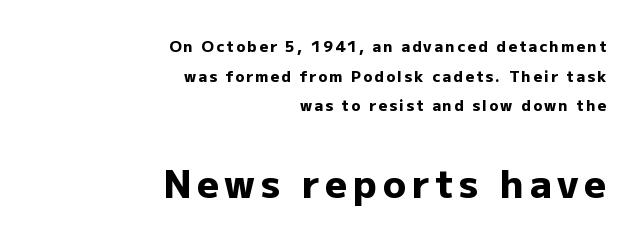
Q: Is the text bold? A: Yes.
Q: Is the text italic (slanted)? A: No, it is upright.
Q: Is the typeface a serif or a sans-serif typeface? A: Sans-serif.
Q: Is the text underlined? A: No.
Q: How is the paragraph aligned? A: Right-aligned.
Q: Is the spacing between lines tight, normal or loose? A: Loose.
Q: Which block of text is set in a larger size, the first (top) or the second (bottom)? A: The second (bottom) one.
Q: Width (condensed, normal, or wide)? A: Normal.
Q: Stroke contrast? A: Low.
Q: x-height? A: Medium.
Q: Monospaced? A: No.
